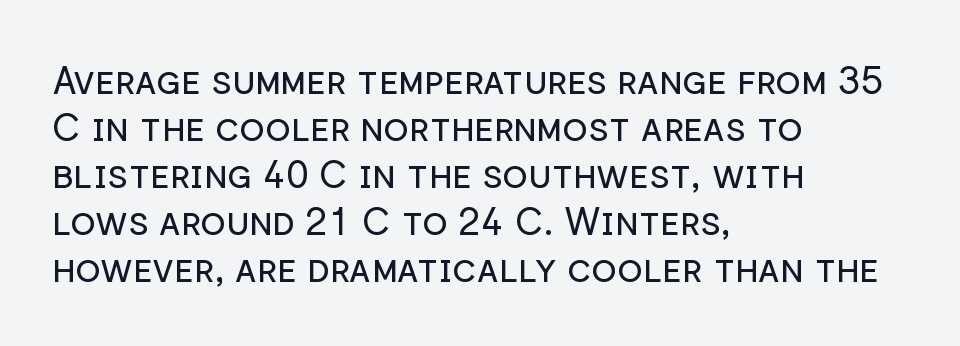
Nope, not italic — everything's standing straight. Do the characters align in a grid? No, the font is proportional. Standard letterfit; no display-style spreading of the glyphs. In CSS terms this would be text-align: left. Serif or sans? Sans — the stroke terminals are bare. Stem width sits at or under what a default text font uses.
